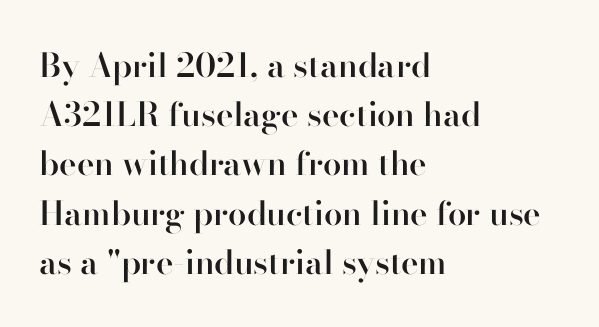
The typesetting leans somewhat heavy: a semibold. Line spacing here is normal. This sample has the flowing, uneven cadence of proportional lettering. Quick note: not italic, upright.
